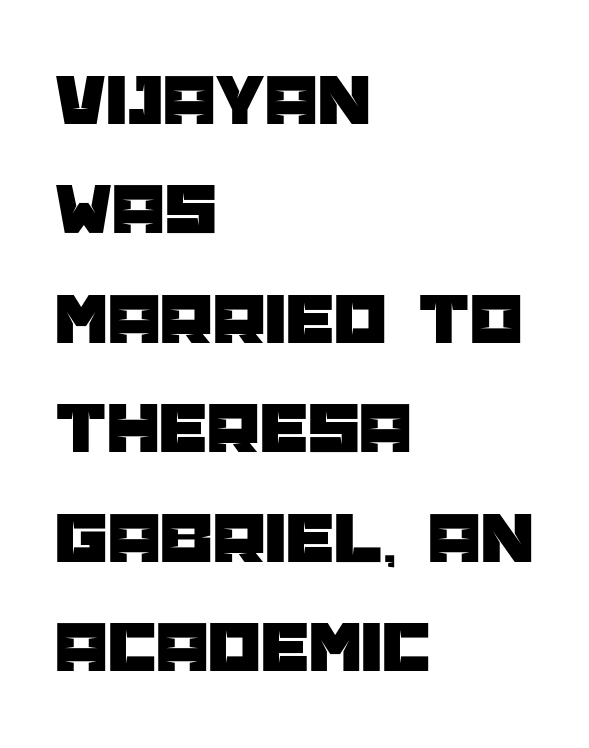
{"serif": "no", "italic": "no", "width": "normal", "stroke_contrast": "low", "x_height": "large", "monospaced": "no", "underline": "no", "align": "left", "line_spacing": "normal", "line_spacing_ratio": 1.46, "letter_spacing": "normal", "letter_spacing_em": 0.0, "glyph_px": 75}
